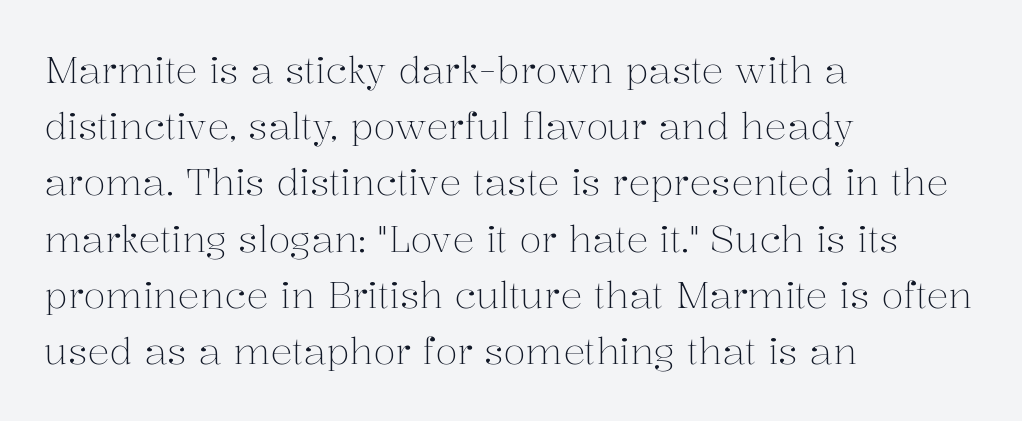
{"serif": "yes", "italic": "no", "bold": "no", "weight": "light", "width": "normal", "stroke_contrast": "medium", "x_height": "medium", "monospaced": "no", "underline": "no", "align": "left", "line_spacing": "normal", "line_spacing_ratio": 1.52, "letter_spacing": "normal", "letter_spacing_em": 0.0, "glyph_px": 37}
